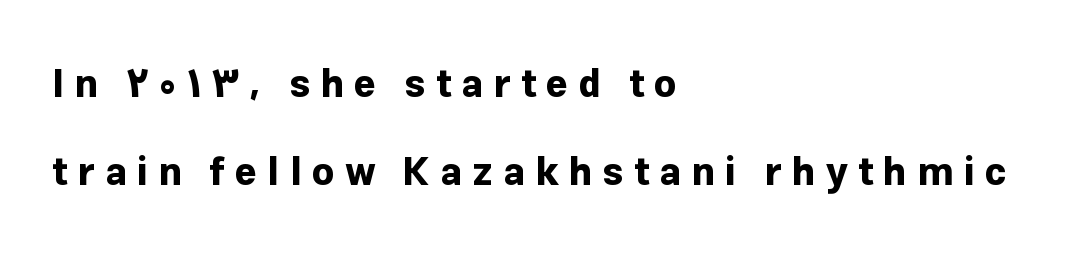
These lines are composed in type without serifs. The face used here has the dense, thick strokes of a bold. Characters remain perfectly vertical along every line. Lines of text with bare space underneath. The passage shown stacks its lines with a broad gap.
